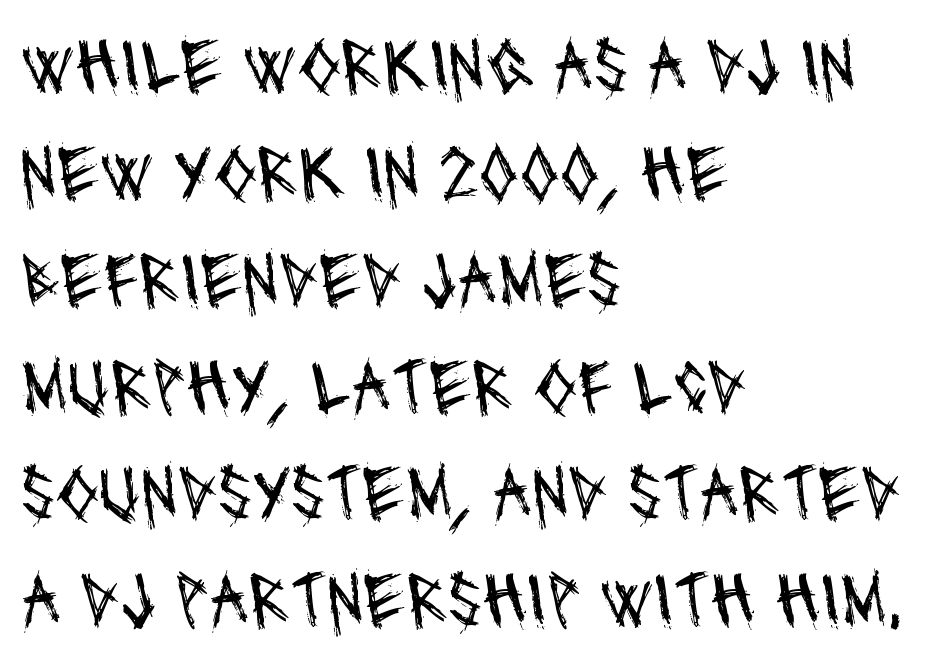
{"serif": "no", "bold": "no", "weight": "regular", "width": "condensed", "stroke_contrast": "medium", "x_height": "large", "monospaced": "no", "underline": "no", "align": "left", "line_spacing": "normal", "line_spacing_ratio": 1.37, "letter_spacing": "normal", "letter_spacing_em": 0.0, "glyph_px": 78}
